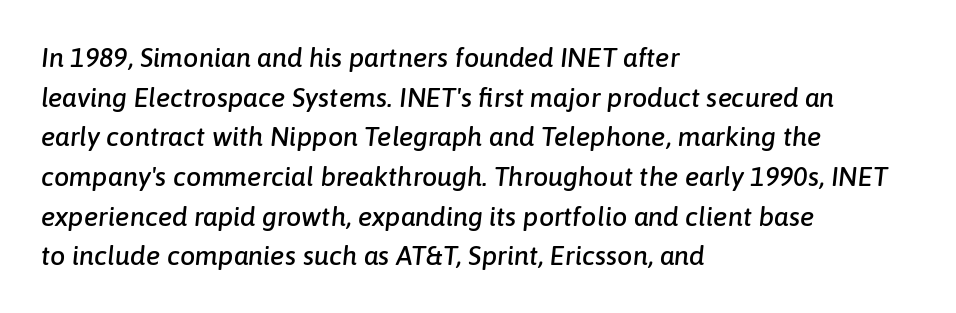
Rows of type keep a routine distance in the vertical direction. Does the copy run flush right? No — it runs flush left. The words here are not underlined. These lines keep a tight, regular rhythm from letter to letter. Italic? Definitely — the glyphs are oblique.
